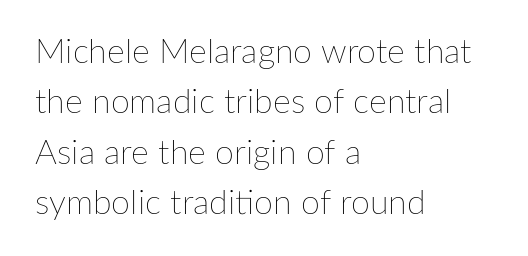
These lines are set flush left with a ragged right edge. Proportional: the letters do not fall into vertical columns. Is this a heavy cut? Hardly; it is regular or lighter. Is there much room between lines? A standard amount, neither cramped nor airy. Upright lettering throughout.
